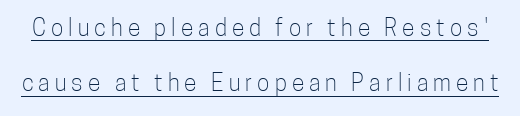
{"italic": "no", "bold": "no", "underline": "yes", "line_spacing": "loose", "line_spacing_ratio": 2.41, "letter_spacing": "wide", "letter_spacing_em": 0.22, "glyph_px": 23}
